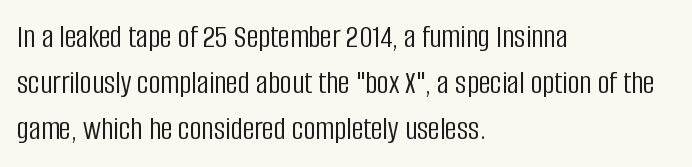
Q: Is the text bold? A: No.
Q: Is the text italic (slanted)? A: No, it is upright.
Q: Is the typeface a serif or a sans-serif typeface? A: Sans-serif.
Q: Is the text underlined? A: No.
Q: How is the paragraph aligned? A: Left-aligned.
Q: Is the spacing between letters normal or unusually wide? A: Normal.
Q: Is the spacing between lines tight, normal or loose? A: Normal.
Q: Width (condensed, normal, or wide)? A: Condensed.
Q: Stroke contrast? A: Low.
Q: x-height? A: Large.
Q: Monospaced? A: No.
